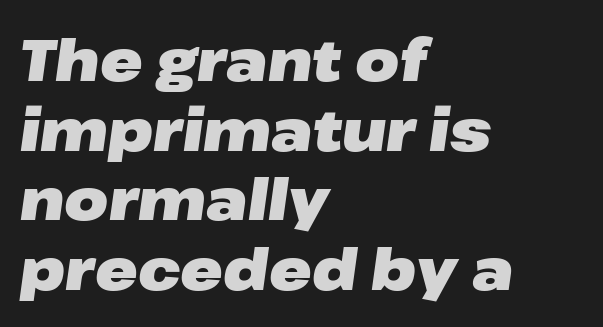
Q: Is the text bold? A: Yes.
Q: Is the text italic (slanted)? A: Yes, it leans right by about 8 degrees.
Q: Is the text underlined? A: No.
Q: How is the paragraph aligned? A: Left-aligned.
Q: Is the spacing between letters normal or unusually wide? A: Normal.
Q: Width (condensed, normal, or wide)? A: Wide.
Q: Stroke contrast? A: Low.
Q: x-height? A: Medium.
Q: Monospaced? A: No.
